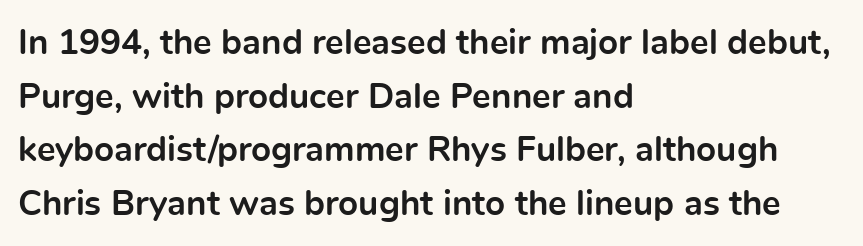
The zone under the glyphs is completely vacant. These words are printed bold, with thick strokes throughout. This rendering leaves character spacing at its baseline value. Character widths vary here, with narrow letters taking less room than wide ones.
